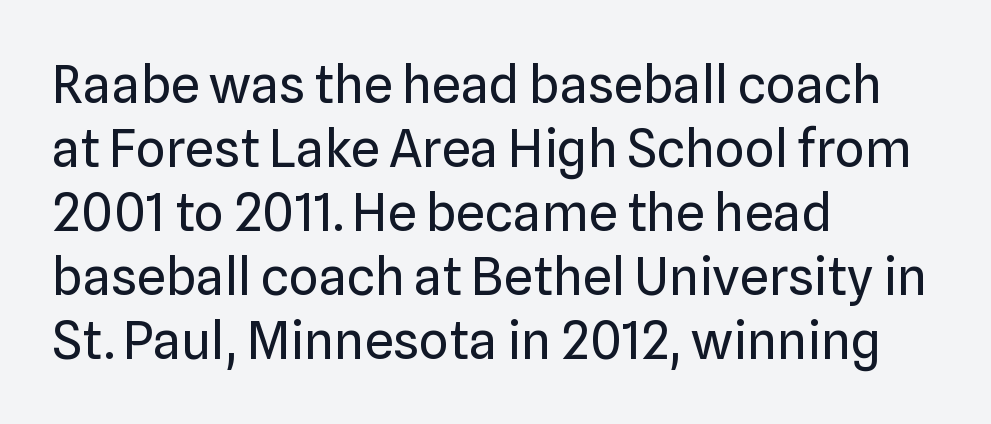
Q: Is the text bold? A: No.
Q: Is the text italic (slanted)? A: No, it is upright.
Q: Is the typeface a serif or a sans-serif typeface? A: Sans-serif.
Q: Is the text underlined? A: No.
Q: How is the paragraph aligned? A: Left-aligned.
Q: Is the spacing between letters normal or unusually wide? A: Normal.
Q: Width (condensed, normal, or wide)? A: Normal.
Q: Stroke contrast? A: Low.
Q: x-height? A: Medium.
Q: Monospaced? A: No.
